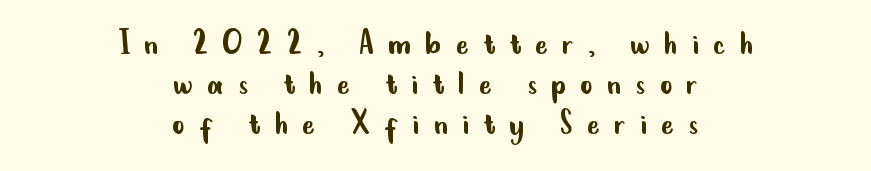
Q: Is the text bold? A: No.
Q: Is the text italic (slanted)? A: No, it is upright.
Q: Is the typeface a serif or a sans-serif typeface? A: Sans-serif.
Q: Is the text underlined? A: No.
Q: How is the paragraph aligned? A: Centered.
Q: Is the spacing between letters normal or unusually wide? A: Unusually wide.
Q: Is the spacing between lines tight, normal or loose? A: Tight.
Q: Width (condensed, normal, or wide)? A: Condensed.
Q: Stroke contrast? A: Low.
Q: x-height? A: Small.
Q: Monospaced? A: No.
